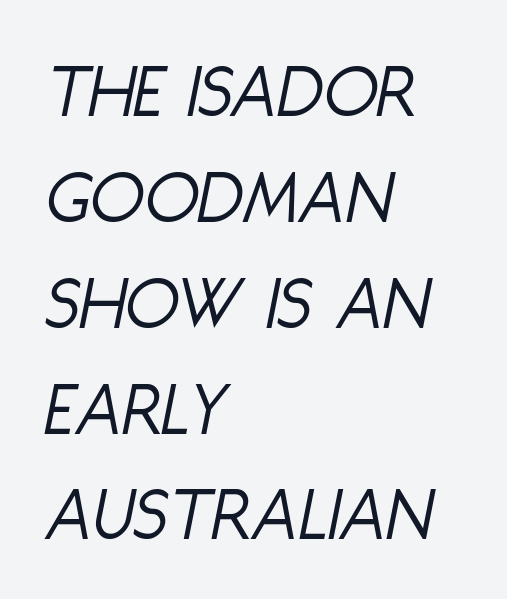
The image shows 79 px light, condensed type, italic (leaning right); set left-aligned, normal line spacing (1.34x), normal letter spacing, not underlined; low stroke contrast and a large x-height.
